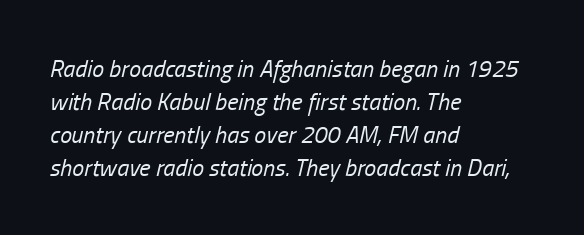
Only glyphs here, with clear space below each row. Horizontally, the lines are justified to the leading edge only. Emphasis-style slanted type is in use. The rows are spaced the way most documents space them. Is the stroke heavy? The answer is a plain regular-or-lighter.
